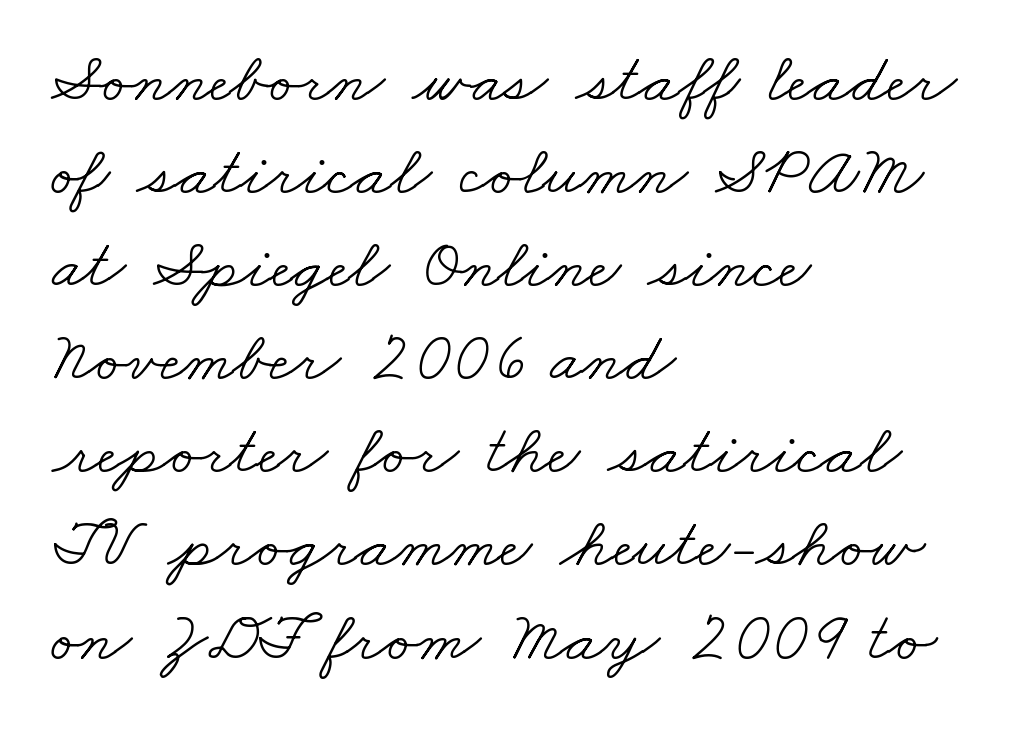
{"serif": "yes", "bold": "no", "weight": "light", "width": "wide", "stroke_contrast": "low", "x_height": "small", "monospaced": "no", "underline": "no", "align": "left", "line_spacing": "normal", "line_spacing_ratio": 1.33, "letter_spacing": "normal", "letter_spacing_em": 0.0, "glyph_px": 70}
